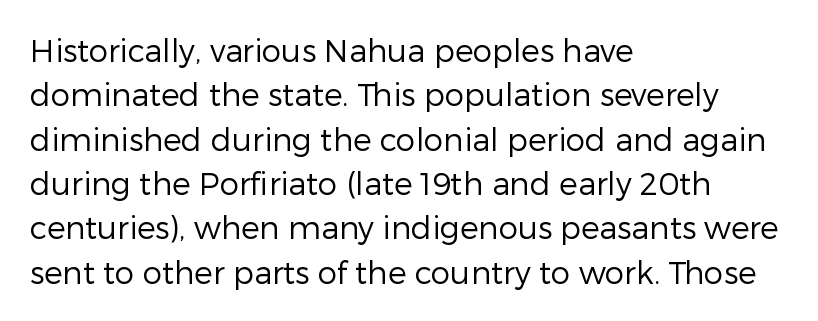
Q: Is the text bold? A: No.
Q: Is the text italic (slanted)? A: No, it is upright.
Q: Is the typeface a serif or a sans-serif typeface? A: Sans-serif.
Q: Is the text underlined? A: No.
Q: How is the paragraph aligned? A: Left-aligned.
Q: Is the spacing between letters normal or unusually wide? A: Normal.
Q: Is the spacing between lines tight, normal or loose? A: Normal.
Q: Width (condensed, normal, or wide)? A: Normal.
Q: Stroke contrast? A: Low.
Q: x-height? A: Medium.
Q: Monospaced? A: No.
